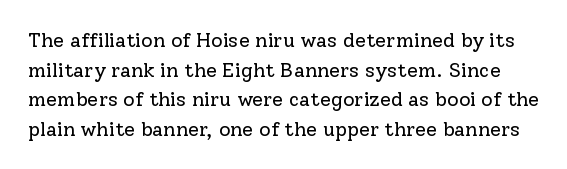
The image shows 20 px text type, upright; set normal line spacing (1.48x), normal letter spacing, not underlined.
